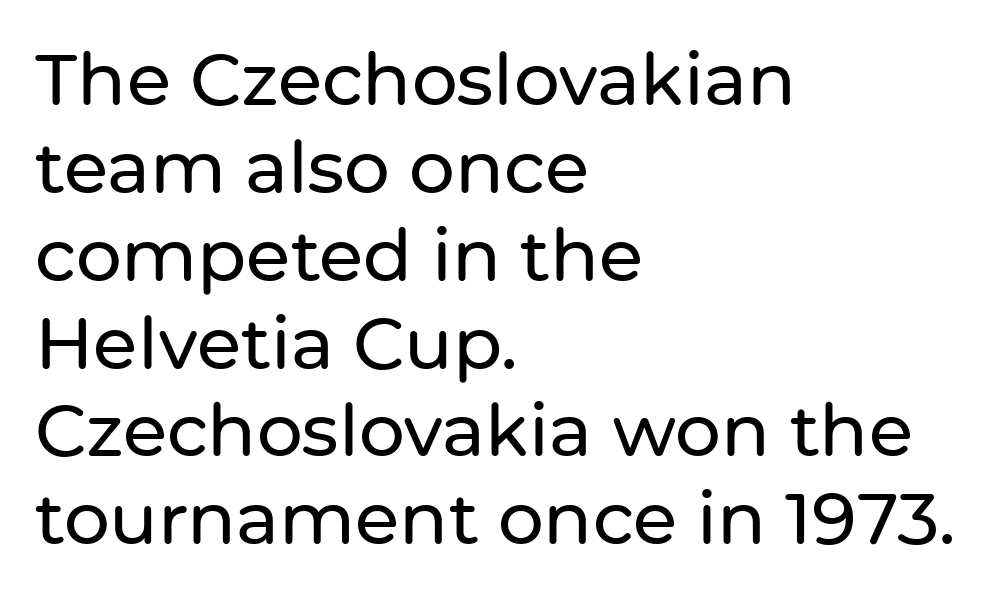
Serifs: no, the terminals of the letterforms are clean. What stands out about the letter spacing? Nothing — it is the standard amount. A bare baseline throughout the passage. A typesetter would call this proportional, since set widths differ per character.
